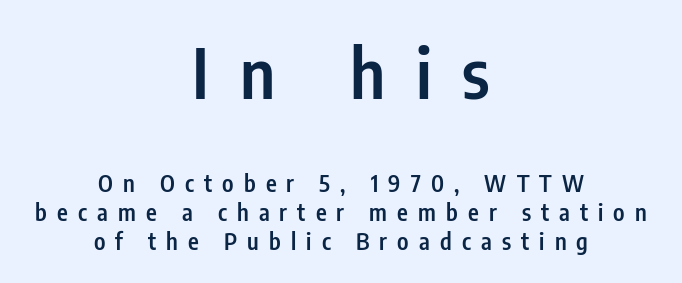
The image shows 69 px semibold, condensed sans-serif type, upright; set centered, normal line spacing (1.25x), unusually wide letter spacing (+0.44 em), not underlined; the first (top) block is 3.0x larger; low stroke contrast and a medium x-height.
